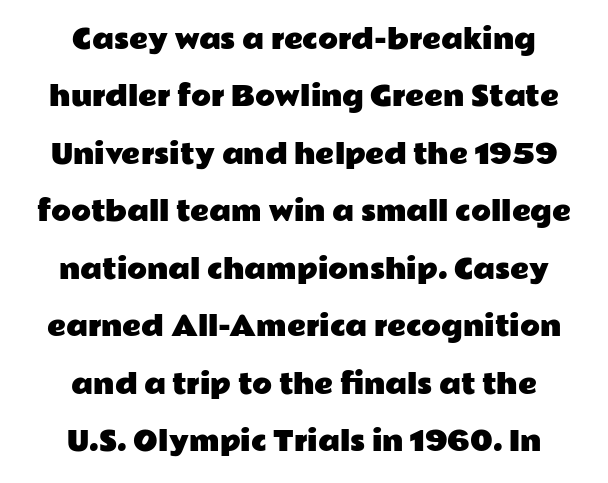
The image shows 26 px text type, upright; set centered, loose line spacing (2.21x), normal letter spacing, not underlined.
